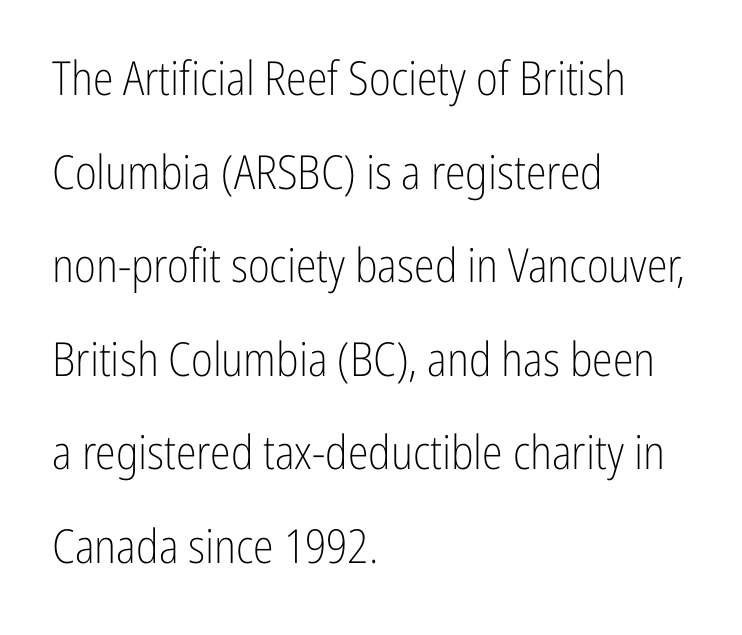
Q: Is the text bold? A: No.
Q: Is the text italic (slanted)? A: No, it is upright.
Q: Is the typeface a serif or a sans-serif typeface? A: Sans-serif.
Q: Is the text underlined? A: No.
Q: How is the paragraph aligned? A: Left-aligned.
Q: Is the spacing between letters normal or unusually wide? A: Normal.
Q: Is the spacing between lines tight, normal or loose? A: Loose.
Q: Width (condensed, normal, or wide)? A: Condensed.
Q: Stroke contrast? A: Low.
Q: x-height? A: Medium.
Q: Monospaced? A: No.
